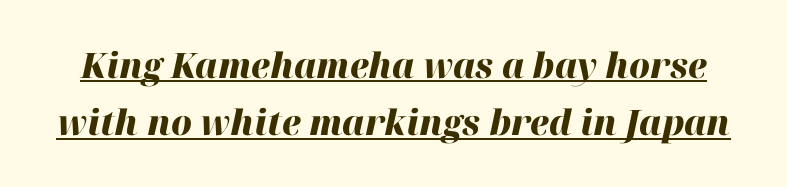
{"italic": "yes", "lean": "right", "slant_degrees": 12, "bold": "yes", "weight": "heavy", "width": "normal", "stroke_contrast": "high", "x_height": "medium", "monospaced": "no", "underline": "yes", "line_spacing": "normal", "line_spacing_ratio": 1.64, "letter_spacing": "normal", "letter_spacing_em": 0.0, "glyph_px": 35}
